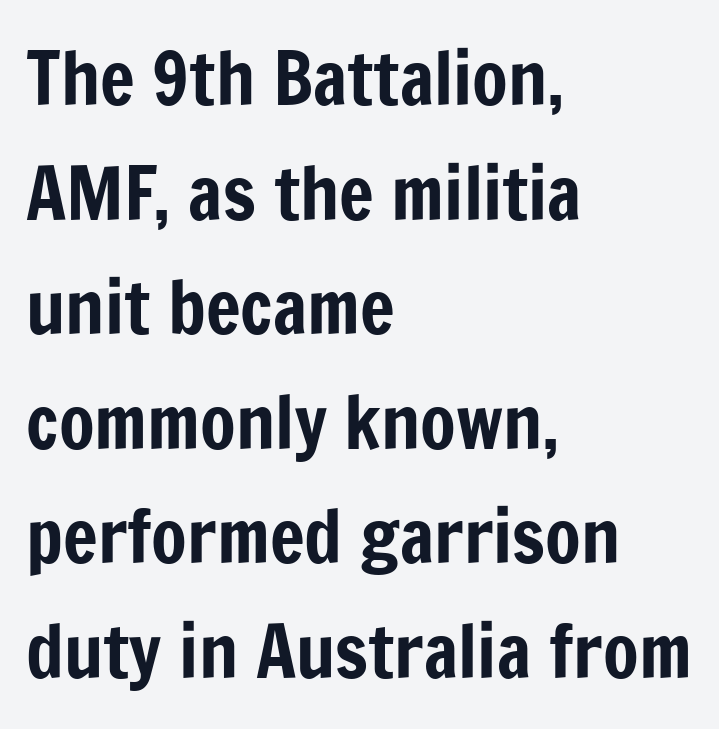
Q: Is the text italic (slanted)? A: No, it is upright.
Q: Is the typeface a serif or a sans-serif typeface? A: Sans-serif.
Q: Is the text underlined? A: No.
Q: How is the paragraph aligned? A: Left-aligned.
Q: Is the spacing between letters normal or unusually wide? A: Normal.
Q: Is the spacing between lines tight, normal or loose? A: Normal.
Q: Width (condensed, normal, or wide)? A: Condensed.
Q: Stroke contrast? A: Low.
Q: x-height? A: Medium.
Q: Monospaced? A: No.
